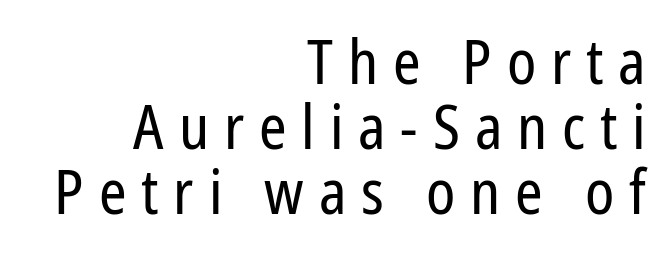
Q: Is the text bold? A: No.
Q: Is the text italic (slanted)? A: No, it is upright.
Q: Is the typeface a serif or a sans-serif typeface? A: Sans-serif.
Q: Is the text underlined? A: No.
Q: How is the paragraph aligned? A: Right-aligned.
Q: Is the spacing between letters normal or unusually wide? A: Unusually wide.
Q: Is the spacing between lines tight, normal or loose? A: Tight.
Q: Width (condensed, normal, or wide)? A: Condensed.
Q: Stroke contrast? A: Low.
Q: x-height? A: Medium.
Q: Monospaced? A: No.
